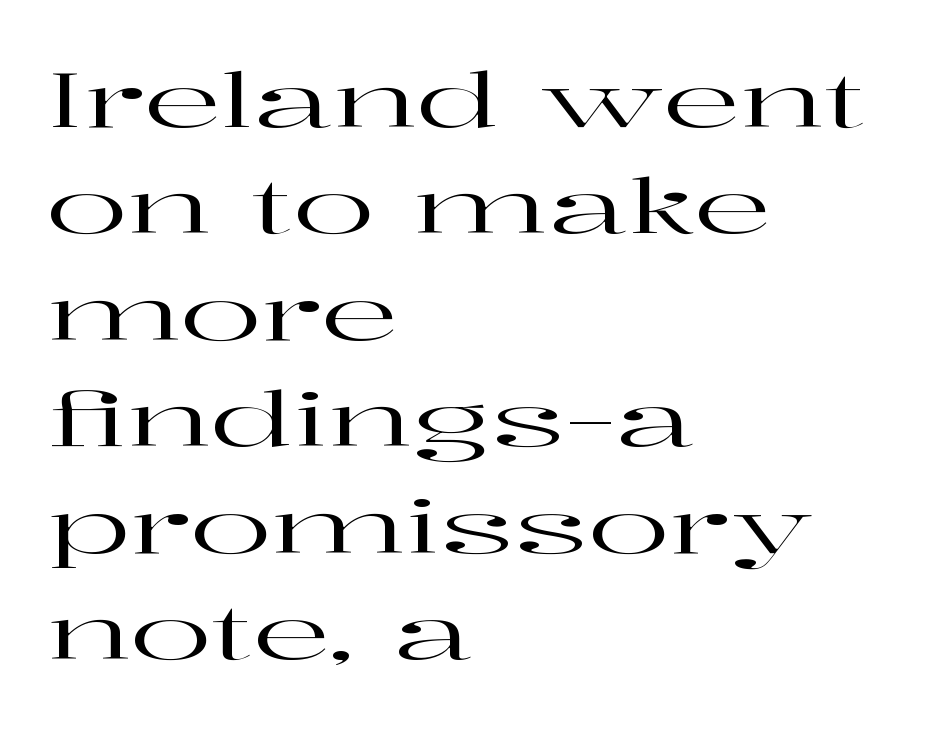
The image shows 76 px wide serif type, upright; set left-aligned, normal line spacing (1.4x), normal letter spacing, not underlined; high stroke contrast and a medium x-height.
